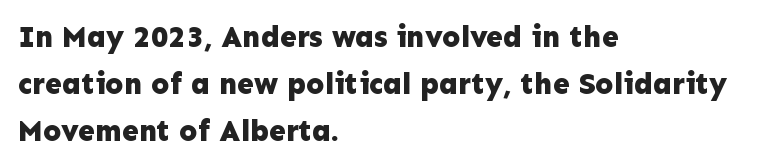
Q: Is the text bold? A: Yes.
Q: Is the text italic (slanted)? A: No, it is upright.
Q: Is the typeface a serif or a sans-serif typeface? A: Sans-serif.
Q: Is the text underlined? A: No.
Q: How is the paragraph aligned? A: Left-aligned.
Q: Is the spacing between letters normal or unusually wide? A: Normal.
Q: Is the spacing between lines tight, normal or loose? A: Normal.
Q: Width (condensed, normal, or wide)? A: Normal.
Q: Stroke contrast? A: Low.
Q: x-height? A: Medium.
Q: Monospaced? A: No.
